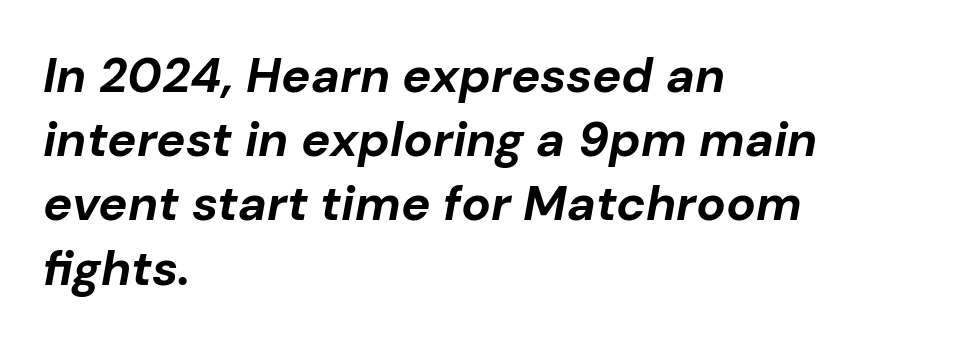
The image shows 49 px bold type, italic (leaning right); set left-aligned, normal line spacing (1.31x), normal letter spacing, not underlined; low stroke contrast and a medium x-height.
